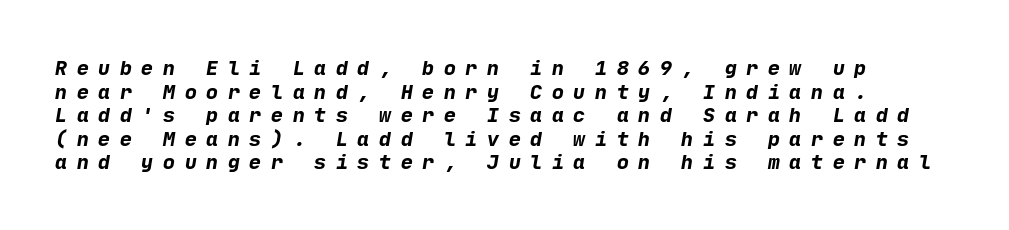
The image shows 20 px bold type; set line spacing 1.18x, unusually wide letter spacing (+0.48 em), not underlined.
